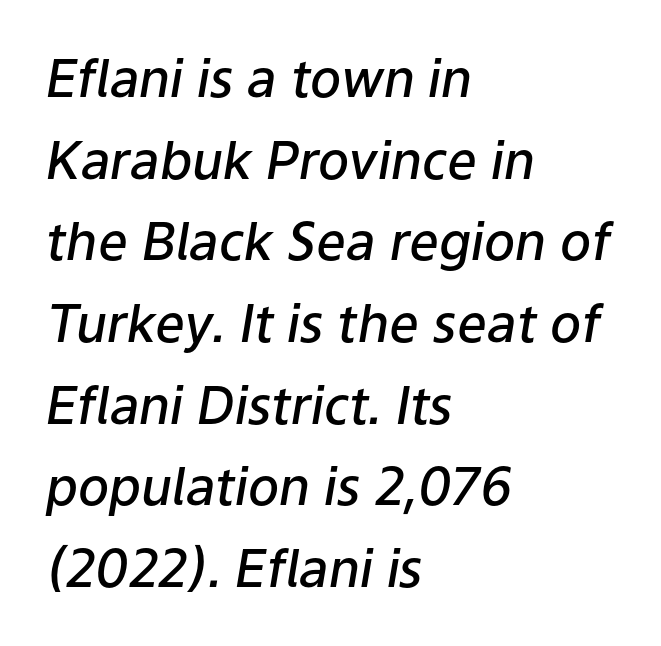
The image shows 52 px semibold type, italic (leaning right); set left-aligned, normal line spacing (1.57x), normal letter spacing, not underlined; low stroke contrast and a medium x-height.
